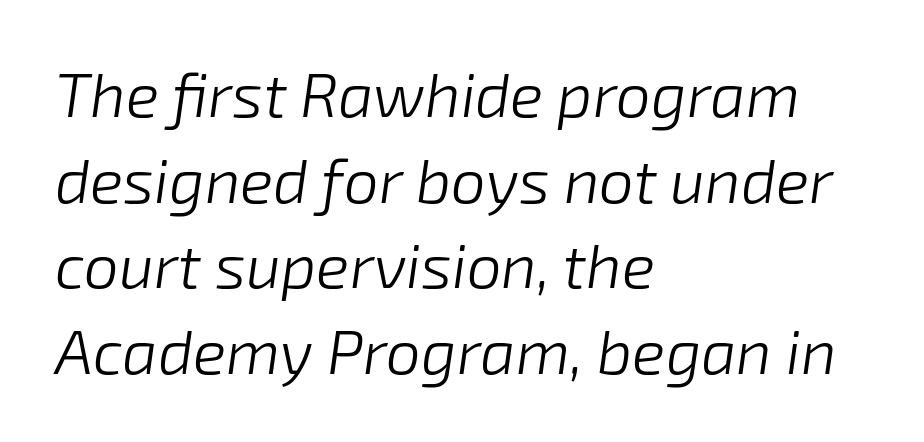
Q: Is the text bold? A: No.
Q: Is the text italic (slanted)? A: Yes, it leans right by about 8 degrees.
Q: Is the text underlined? A: No.
Q: How is the paragraph aligned? A: Left-aligned.
Q: Is the spacing between letters normal or unusually wide? A: Normal.
Q: Is the spacing between lines tight, normal or loose? A: Normal.
Q: Width (condensed, normal, or wide)? A: Normal.
Q: Stroke contrast? A: Low.
Q: x-height? A: Medium.
Q: Monospaced? A: No.
